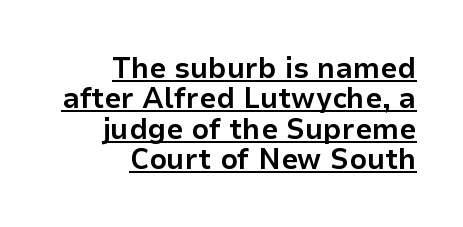
Q: Is the text bold? A: Yes.
Q: Is the text italic (slanted)? A: No, it is upright.
Q: Is the typeface a serif or a sans-serif typeface? A: Sans-serif.
Q: Is the text underlined? A: Yes.
Q: How is the paragraph aligned? A: Right-aligned.
Q: Is the spacing between letters normal or unusually wide? A: Normal.
Q: Is the spacing between lines tight, normal or loose? A: Tight.
Q: Width (condensed, normal, or wide)? A: Normal.
Q: Stroke contrast? A: Low.
Q: x-height? A: Medium.
Q: Monospaced? A: No.
